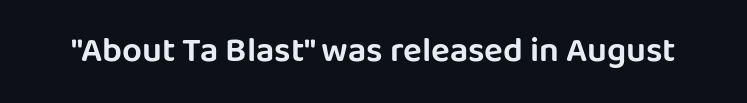
The image shows 35 px sans-serif type, upright; set normal letter spacing, not underlined; low stroke contrast and a large x-height.
